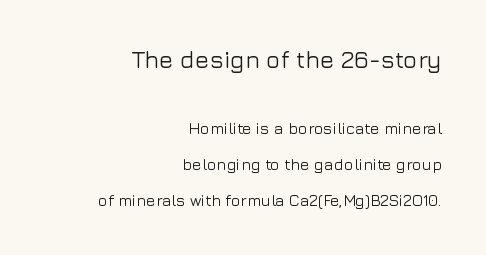
The designer dialed line spacing up above the default. Is the block centered? No — it sits flush against the right margin. The type sits square on the baseline with zero lean. Of the two passages, the one on top uses the larger point size. Rule under the text: the space is simply empty. How are the letters spaced? Ordinarily, with no added tracking.
